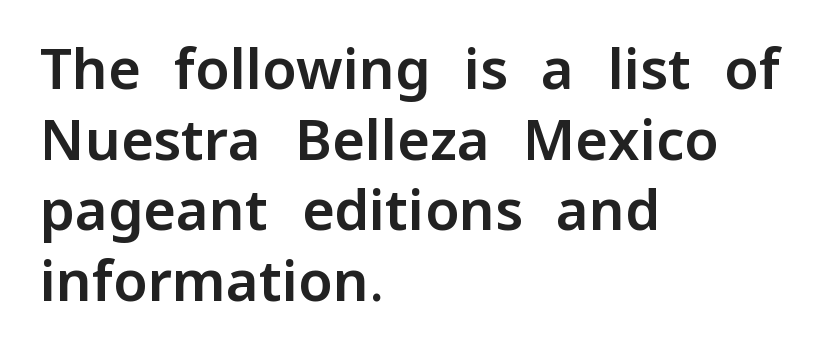
Q: Is the text italic (slanted)? A: No, it is upright.
Q: Is the typeface a serif or a sans-serif typeface? A: Sans-serif.
Q: Is the text underlined? A: No.
Q: How is the paragraph aligned? A: Left-aligned.
Q: Is the spacing between letters normal or unusually wide? A: Normal.
Q: Is the spacing between lines tight, normal or loose? A: Normal.
Q: Width (condensed, normal, or wide)? A: Normal.
Q: Stroke contrast? A: Low.
Q: x-height? A: Medium.
Q: Monospaced? A: No.
